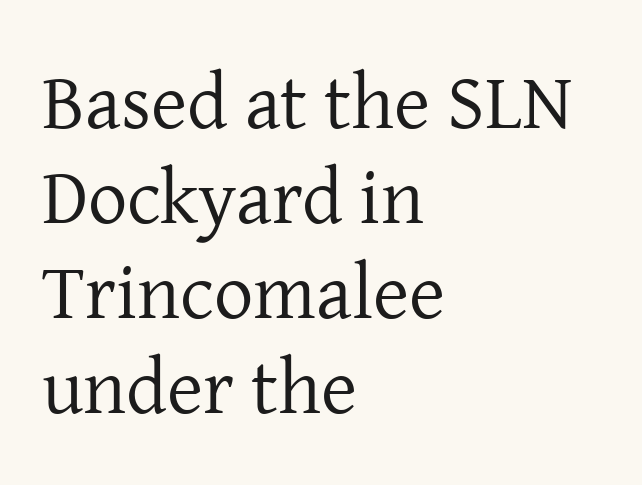
Q: Is the text bold? A: No.
Q: Is the text italic (slanted)? A: No, it is upright.
Q: Is the typeface a serif or a sans-serif typeface? A: Serif.
Q: Is the text underlined? A: No.
Q: How is the paragraph aligned? A: Left-aligned.
Q: Is the spacing between letters normal or unusually wide? A: Normal.
Q: Width (condensed, normal, or wide)? A: Normal.
Q: Stroke contrast? A: Low.
Q: x-height? A: Medium.
Q: Monospaced? A: No.
